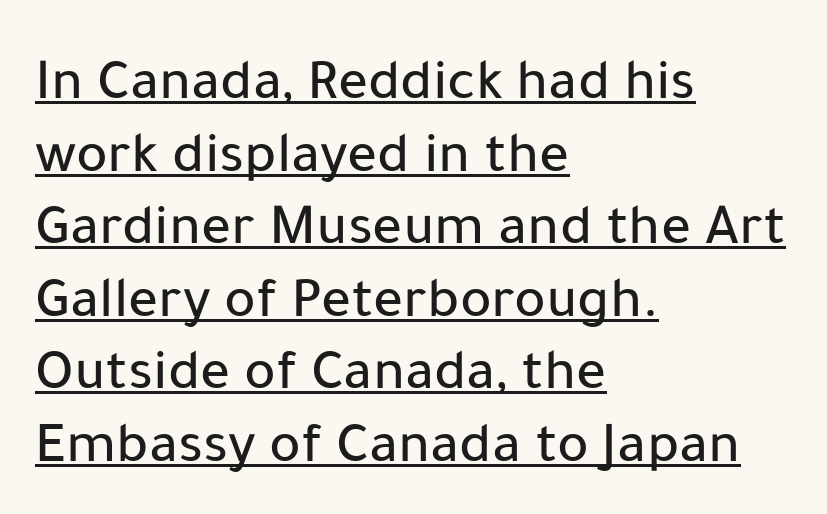
Q: Is the text italic (slanted)? A: No, it is upright.
Q: Is the typeface a serif or a sans-serif typeface? A: Sans-serif.
Q: Is the text underlined? A: Yes.
Q: How is the paragraph aligned? A: Left-aligned.
Q: Is the spacing between letters normal or unusually wide? A: Normal.
Q: Width (condensed, normal, or wide)? A: Normal.
Q: Stroke contrast? A: Low.
Q: x-height? A: Medium.
Q: Monospaced? A: No.
